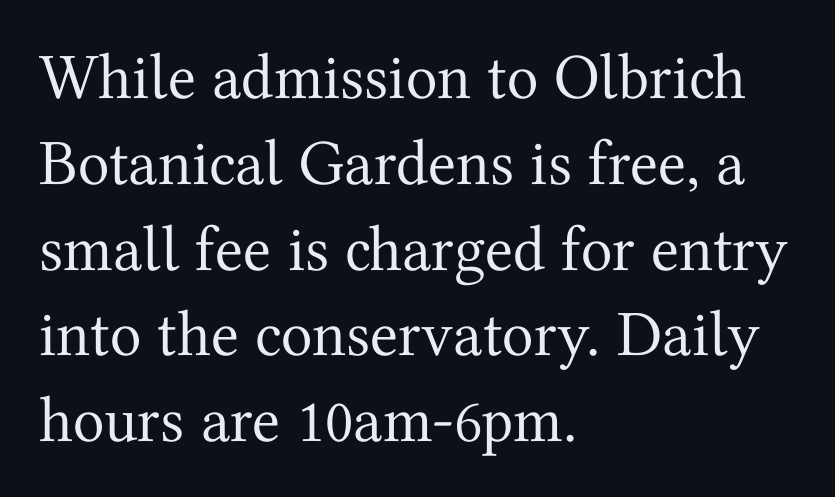
Serifs: yes, visible at the terminals of the letterforms. Bare-footed words on every line. Style check: upright. Students, observe: this is what conventionally led text looks like.
